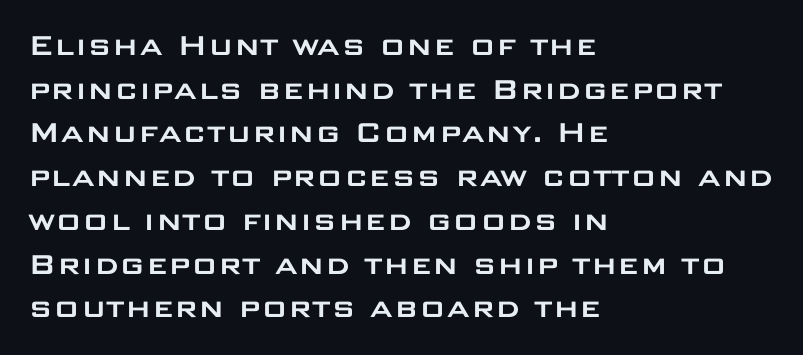
{"serif": "no", "italic": "no", "width": "wide", "stroke_contrast": "low", "x_height": "large", "monospaced": "no", "underline": "no", "align": "left", "line_spacing": "normal", "line_spacing_ratio": 1.25, "letter_spacing": "normal", "letter_spacing_em": 0.0, "glyph_px": 35}
